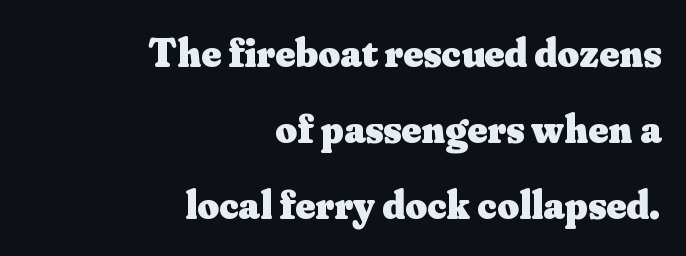
Q: Is the text bold? A: Yes.
Q: Is the text italic (slanted)? A: No, it is upright.
Q: Is the typeface a serif or a sans-serif typeface? A: Serif.
Q: Is the text underlined? A: No.
Q: How is the paragraph aligned? A: Right-aligned.
Q: Is the spacing between letters normal or unusually wide? A: Normal.
Q: Width (condensed, normal, or wide)? A: Normal.
Q: Stroke contrast? A: Medium.
Q: x-height? A: Small.
Q: Monospaced? A: No.
